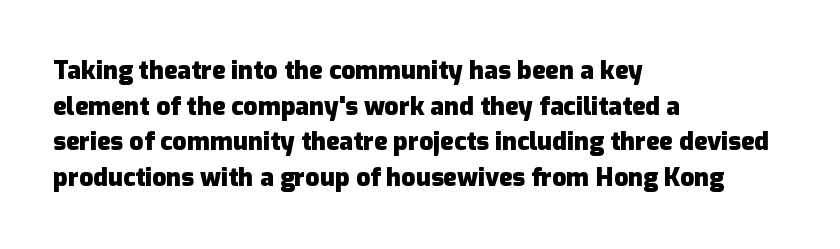
The image shows 25 px bold type, upright; set left-aligned, normal line spacing (1.43x), normal letter spacing, not underlined.
